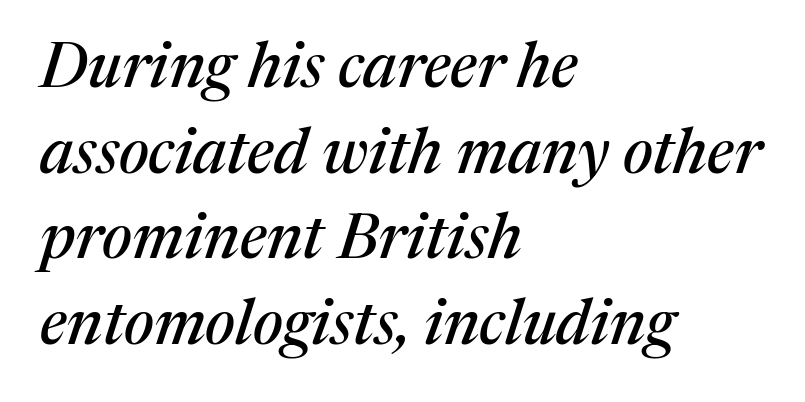
Each letter's strokes conclude with small projecting serifs. Letter spacing: default. The setting favours the left margin, as ordinary paragraphs usually do. Interline gaps are of average width in this sample.
